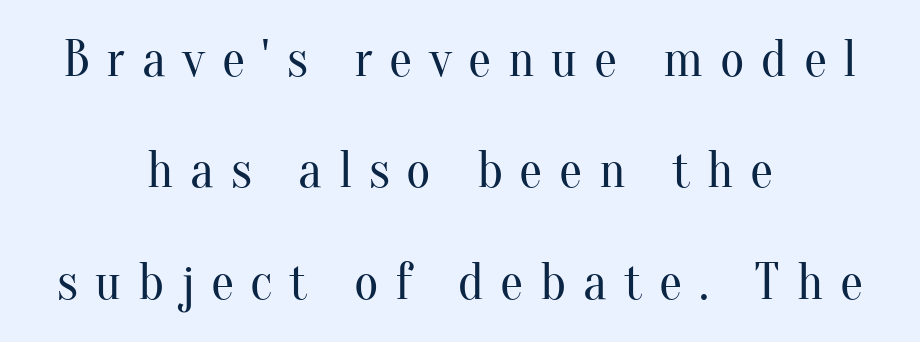
{"serif": "yes", "italic": "no", "bold": "no", "weight": "regular", "width": "normal", "stroke_contrast": "medium", "x_height": "small", "monospaced": "no", "underline": "no", "align": "center", "line_spacing": "loose", "line_spacing_ratio": 2.14, "letter_spacing": "wide", "letter_spacing_em": 0.32, "glyph_px": 52}
